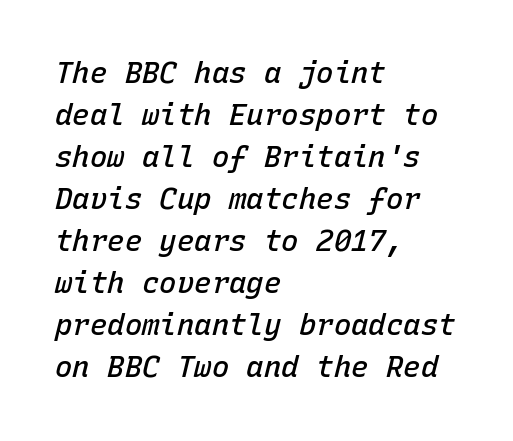
Q: Is the text bold? A: Semi-bold.
Q: Is the text italic (slanted)? A: Yes, it leans right by about 15 degrees.
Q: Is the text underlined? A: No.
Q: How is the paragraph aligned? A: Left-aligned.
Q: Is the spacing between letters normal or unusually wide? A: Normal.
Q: Is the spacing between lines tight, normal or loose? A: Normal.
Q: Width (condensed, normal, or wide)? A: Normal.
Q: Stroke contrast? A: Low.
Q: x-height? A: Medium.
Q: Monospaced? A: Yes.
